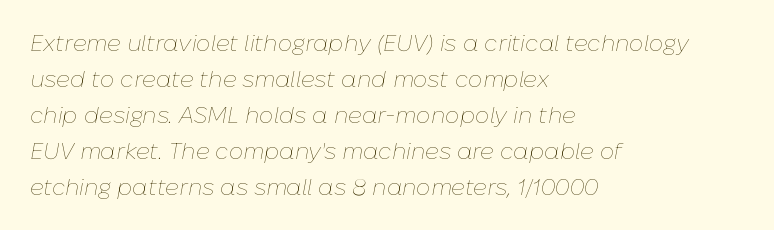
{"italic": "yes", "lean": "right", "slant_degrees": 10, "bold": "no", "underline": "no", "align": "left", "line_spacing": "normal", "line_spacing_ratio": 1.56, "letter_spacing": "normal", "letter_spacing_em": 0.0, "glyph_px": 23}
